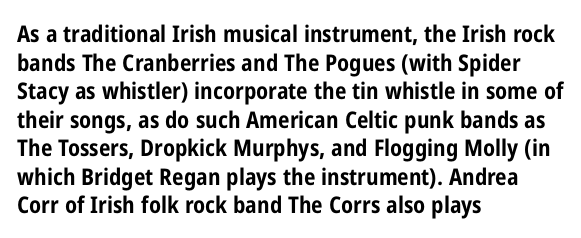
Q: Is the text bold? A: Yes.
Q: Is the text italic (slanted)? A: No, it is upright.
Q: Is the text underlined? A: No.
Q: How is the paragraph aligned? A: Left-aligned.
Q: Is the spacing between letters normal or unusually wide? A: Normal.
